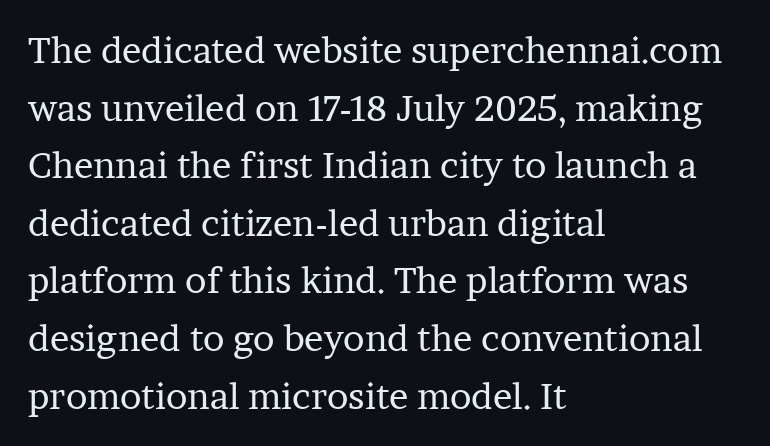
{"serif": "yes", "italic": "no", "bold": "no", "weight": "regular", "width": "normal", "stroke_contrast": "low", "x_height": "medium", "monospaced": "no", "underline": "no", "align": "left", "line_spacing": "normal", "line_spacing_ratio": 1.6, "letter_spacing": "normal", "letter_spacing_em": 0.0, "glyph_px": 36}
